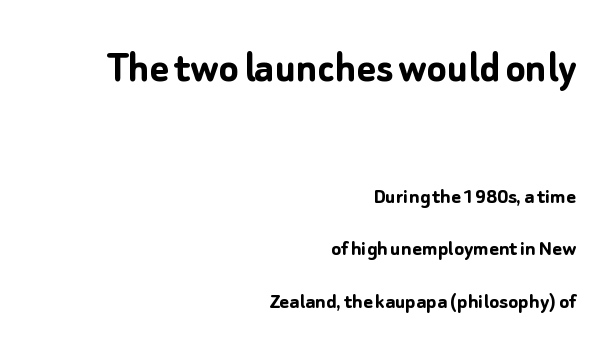
Check the space under the baseline: it is left empty. The typesetter chose a ragged-left arrangement here. These lines are rendered in a variable-pitch font. Look at the bottom of the vertical strokes: they stop flat, with no serifs. The designer gave the opening block more size than the closing block. Typesetter's note: full bold, strokes at maximum text heaviness.
